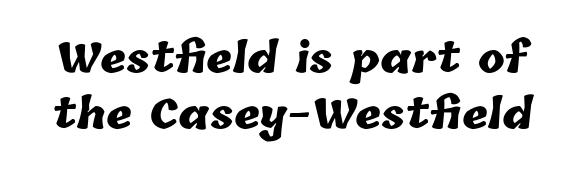
Q: Is the text bold? A: Yes.
Q: Is the text underlined? A: No.
Q: Is the spacing between letters normal or unusually wide? A: Normal.
Q: Is the spacing between lines tight, normal or loose? A: Normal.
Q: Width (condensed, normal, or wide)? A: Normal.
Q: Stroke contrast? A: Low.
Q: x-height? A: Medium.
Q: Monospaced? A: No.
